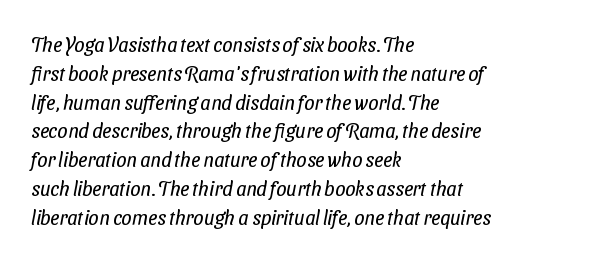
Notice how the passage keeps a crisp vertical edge on the left only. The rendering uses a moderate line-height, typical for paragraphs. This rendering features lettering with no underline. Tracking value appears to be zero — textbook default spacing. The cut favours lightness, reaching ordinary text weight at its darkest.
